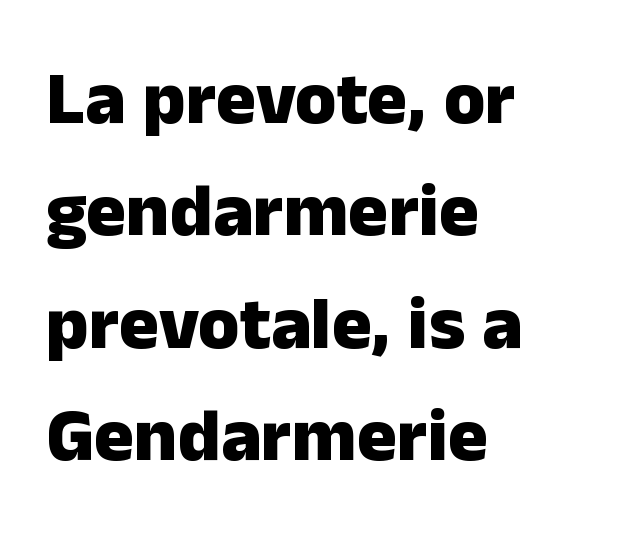
Q: Is the text bold? A: Yes.
Q: Is the text italic (slanted)? A: No, it is upright.
Q: Is the typeface a serif or a sans-serif typeface? A: Sans-serif.
Q: Is the text underlined? A: No.
Q: How is the paragraph aligned? A: Left-aligned.
Q: Is the spacing between letters normal or unusually wide? A: Normal.
Q: Is the spacing between lines tight, normal or loose? A: Normal.
Q: Width (condensed, normal, or wide)? A: Normal.
Q: Stroke contrast? A: Low.
Q: x-height? A: Medium.
Q: Monospaced? A: No.
